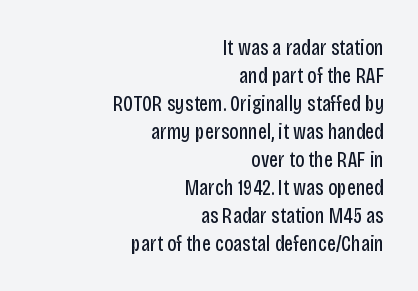
Q: Is the text bold? A: No.
Q: Is the text italic (slanted)? A: No, it is upright.
Q: Is the text underlined? A: No.
Q: How is the paragraph aligned? A: Right-aligned.
Q: Is the spacing between letters normal or unusually wide? A: Normal.
Q: Is the spacing between lines tight, normal or loose? A: Normal.
